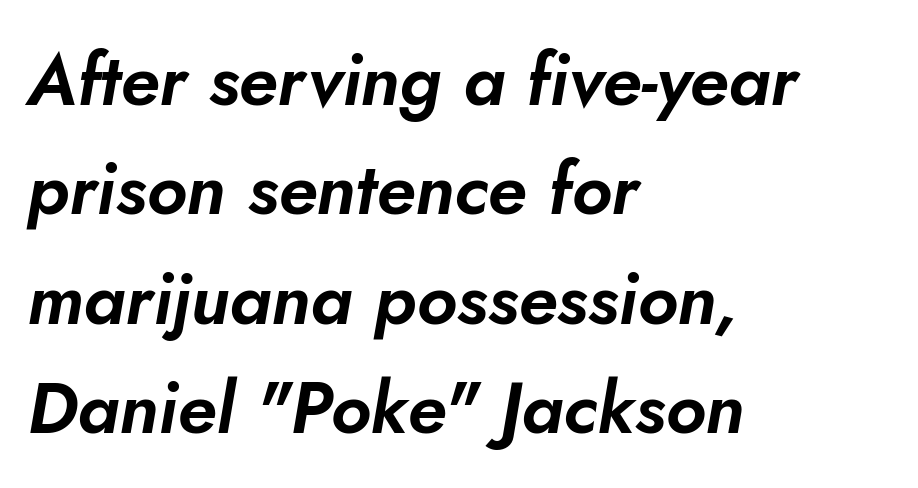
{"italic": "yes", "lean": "right", "slant_degrees": 10, "width": "normal", "stroke_contrast": "low", "x_height": "small", "monospaced": "no", "underline": "no", "align": "left", "line_spacing": "normal", "line_spacing_ratio": 1.52, "letter_spacing": "normal", "letter_spacing_em": 0.0, "glyph_px": 72}
